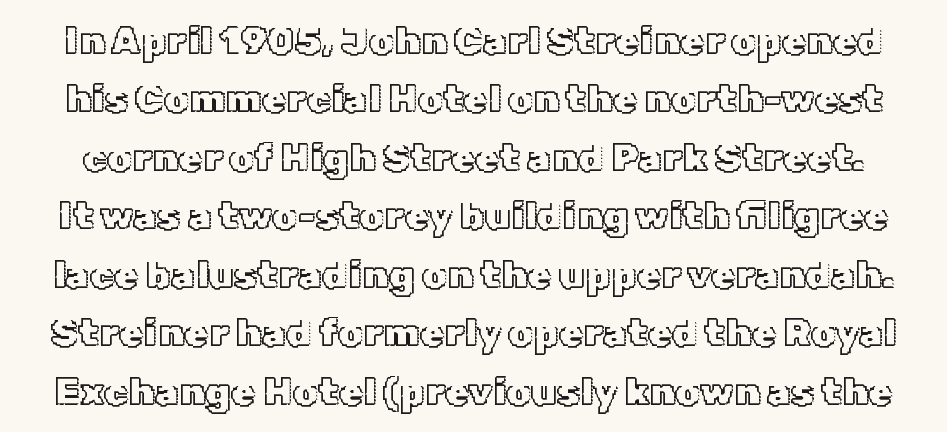
The image shows 39 px text type, upright; set normal line spacing (1.5x), normal letter spacing, not underlined; a medium x-height.
